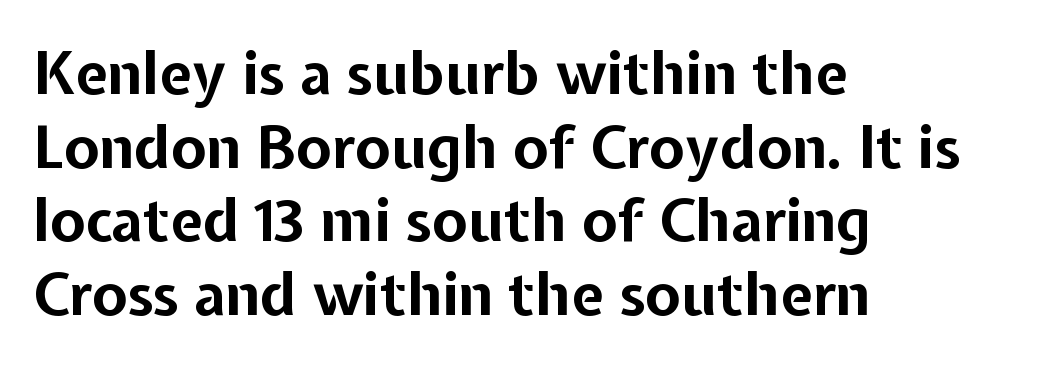
Each letter's strokes conclude bluntly, with no projecting serifs. The face used here is proportionally spaced, like ordinary book or web type. In CSS terms this would be text-align: left. The words here are not underlined. This is heavy type, rendered in bold. You can tell it's not italic because the verticals are truly vertical.
